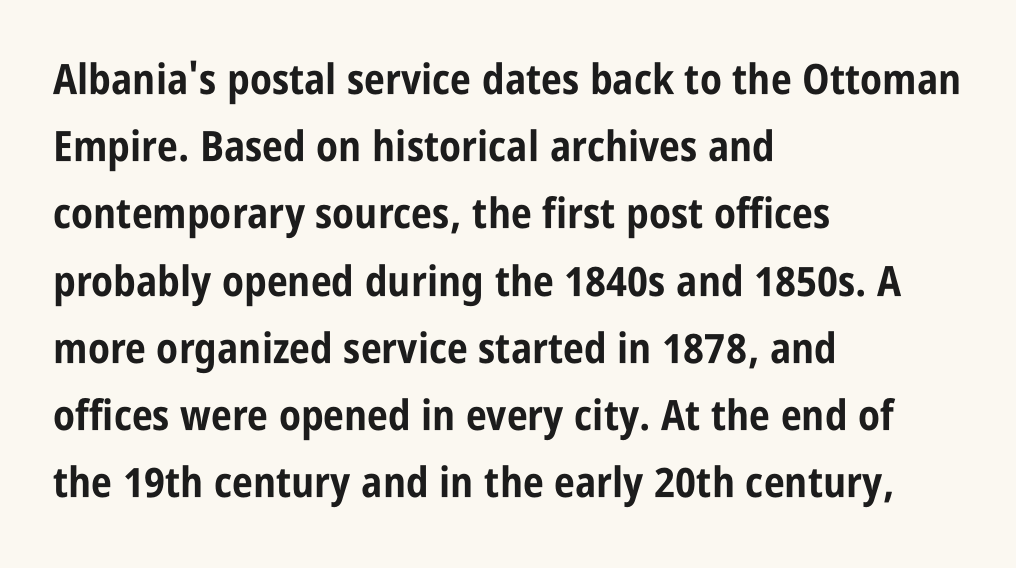
Q: Is the text bold? A: Yes.
Q: Is the text italic (slanted)? A: No, it is upright.
Q: Is the typeface a serif or a sans-serif typeface? A: Sans-serif.
Q: Is the text underlined? A: No.
Q: How is the paragraph aligned? A: Left-aligned.
Q: Is the spacing between letters normal or unusually wide? A: Normal.
Q: Is the spacing between lines tight, normal or loose? A: Normal.
Q: Width (condensed, normal, or wide)? A: Condensed.
Q: Stroke contrast? A: Low.
Q: x-height? A: Large.
Q: Monospaced? A: No.
